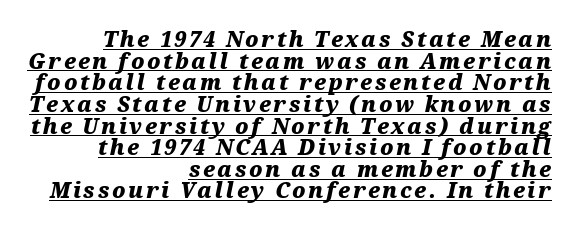
The image shows 21 px bold type, italic (leaning right); set right-aligned, tight line spacing (1.03x), underlined.
